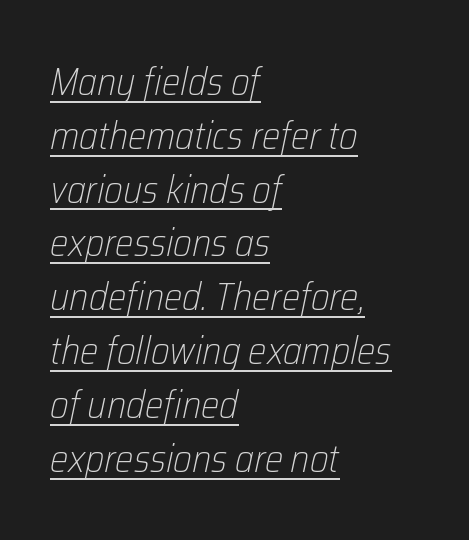
{"italic": "yes", "lean": "right", "slant_degrees": 12, "bold": "no", "weight": "light", "width": "condensed", "stroke_contrast": "low", "x_height": "medium", "monospaced": "no", "underline": "yes", "align": "left", "line_spacing": "normal", "line_spacing_ratio": 1.38, "letter_spacing": "normal", "letter_spacing_em": 0.0, "glyph_px": 39}
